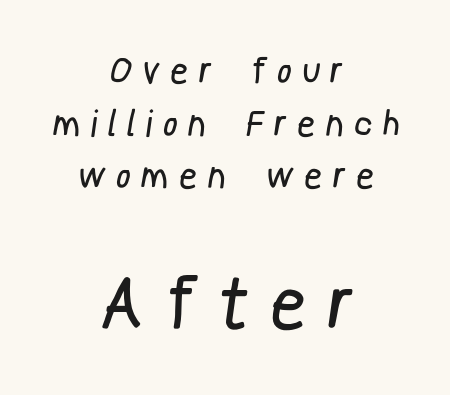
{"serif": "no", "bold": "no", "weight": "regular", "width": "condensed", "stroke_contrast": "low", "x_height": "medium", "monospaced": "no", "underline": "no", "align": "center", "line_spacing": "normal", "line_spacing_ratio": 1.46, "letter_spacing": "wide", "letter_spacing_em": 0.41, "larger_block": "second", "size_ratio": 2.0, "glyph_px": 72}
